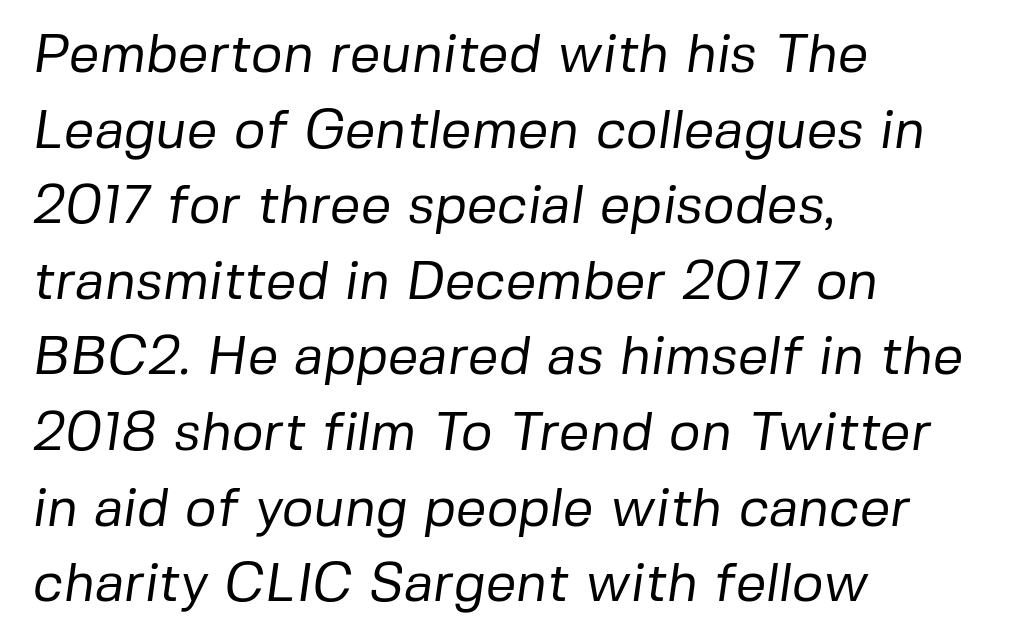
The image shows 54 px regular-weight sans-serif type; set left-aligned, normal line spacing (1.4x), normal letter spacing, not underlined; low stroke contrast and a medium x-height.
